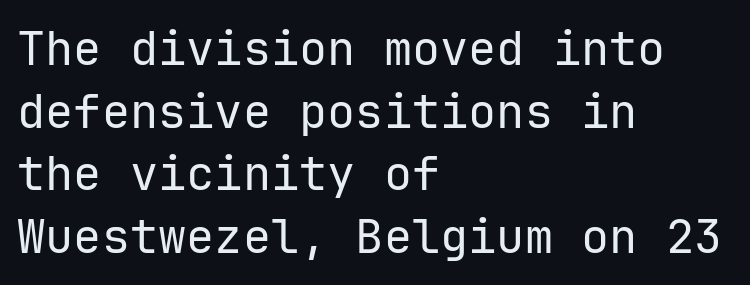
Short and long lines alike share a common starting point at left. Leading matches the norm, producing a regular column. Check where the strokes stop: nothing finishes them off — pure sans. Default kerning and tracking; the words read as compact shapes. Heaviness? Minimal to ordinary, like unemphasized prose. Notice how the stems are strictly vertical — no italics here.
